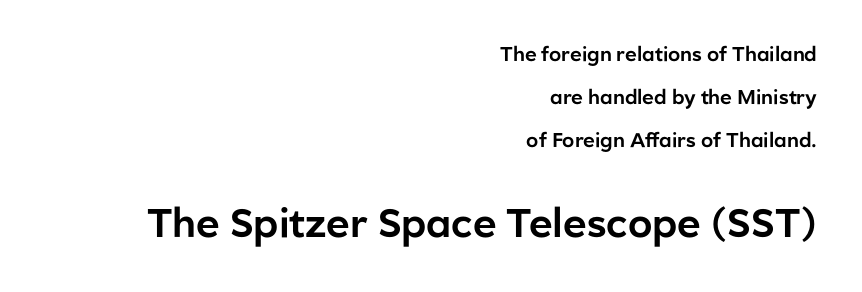
Leading is clearly above the norm, producing a sparse column. Each letter keeps its own natural width here, so spacing adapts to shape. Posture: straight, roman, zero tilt. Glyph-to-glyph distance matches everyday printed text. You can tell from the bare stems that sans-serif type was used. The string is rendered with underlining switched off.
